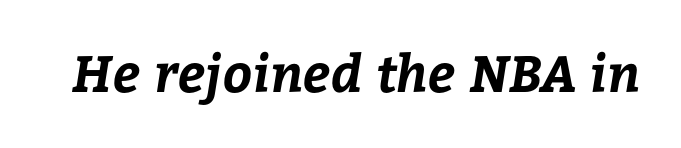
Q: Is the text bold? A: Yes.
Q: Is the text underlined? A: No.
Q: Is the spacing between letters normal or unusually wide? A: Normal.
Q: Width (condensed, normal, or wide)? A: Normal.
Q: Stroke contrast? A: Low.
Q: x-height? A: Medium.
Q: Monospaced? A: No.
